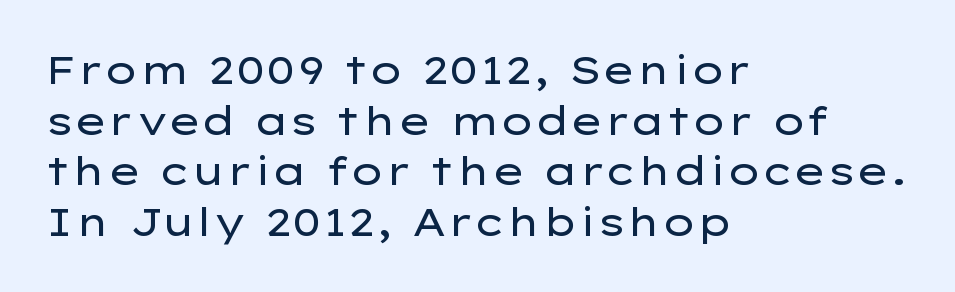
The image shows 39 px regular-weight, wide sans-serif type, upright; set left-aligned, normal line spacing (1.3x), normal letter spacing, not underlined; low stroke contrast and a medium x-height.
